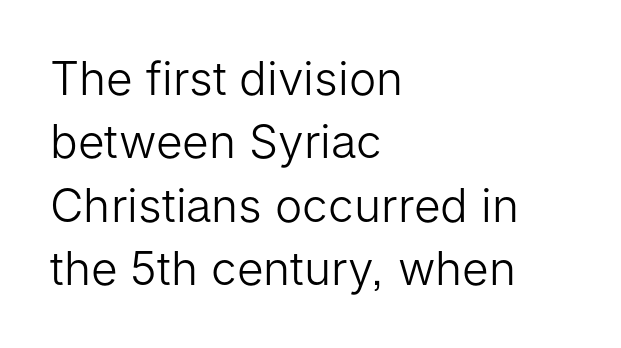
{"serif": "no", "italic": "no", "bold": "no", "weight": "light", "width": "normal", "stroke_contrast": "low", "x_height": "medium", "monospaced": "no", "underline": "no", "align": "left", "line_spacing": "normal", "line_spacing_ratio": 1.38, "letter_spacing": "normal", "letter_spacing_em": 0.0, "glyph_px": 46}
